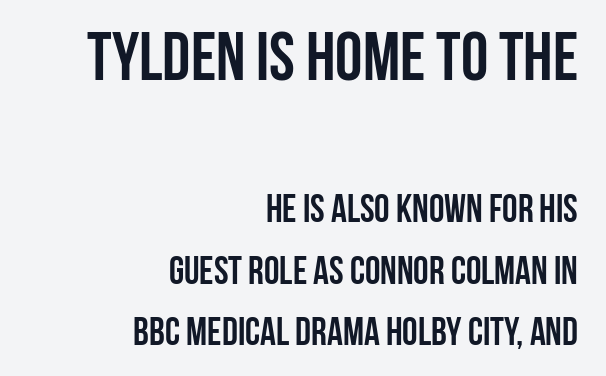
Each letter's strokes conclude bluntly, with no projecting serifs. What's the leading like? Ordinary, nothing unusual. Here the designer chose a conventional face with non-uniform glyph widths. Characters follow at the spacing the type designer built in. Whoever set this made the first block the dominant, larger element.
